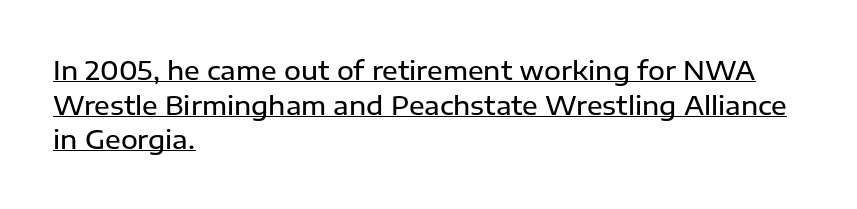
Q: Is the text bold? A: Semi-bold.
Q: Is the text italic (slanted)? A: No, it is upright.
Q: Is the text underlined? A: Yes.
Q: How is the paragraph aligned? A: Left-aligned.
Q: Is the spacing between letters normal or unusually wide? A: Normal.
Q: Is the spacing between lines tight, normal or loose? A: Normal.
